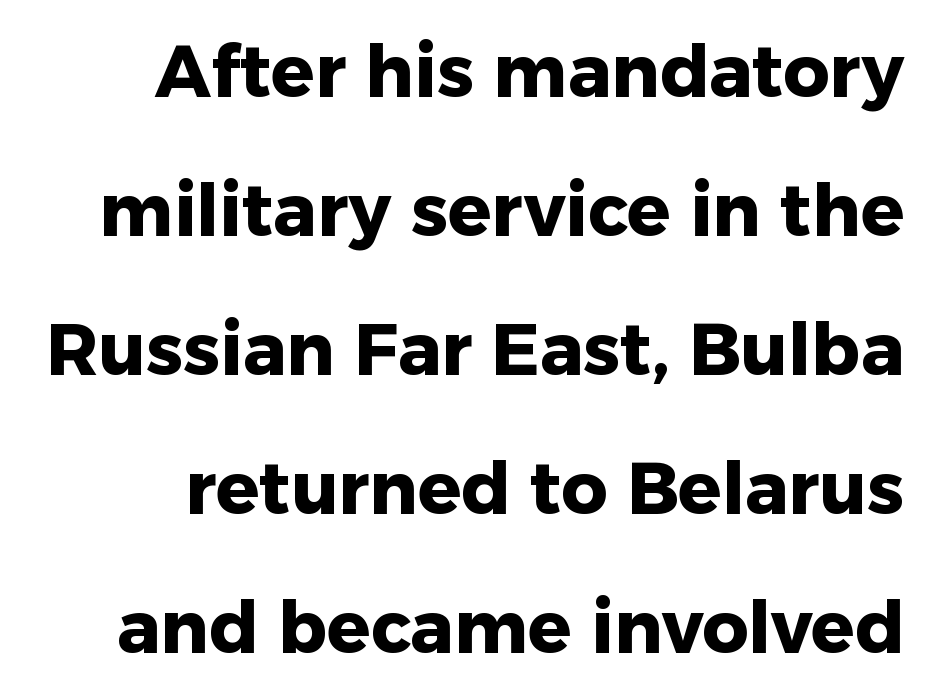
{"serif": "no", "italic": "no", "bold": "yes", "weight": "heavy", "width": "normal", "stroke_contrast": "low", "x_height": "medium", "monospaced": "no", "underline": "no", "line_spacing": "loose", "line_spacing_ratio": 1.93, "letter_spacing": "normal", "letter_spacing_em": 0.0, "glyph_px": 72}
